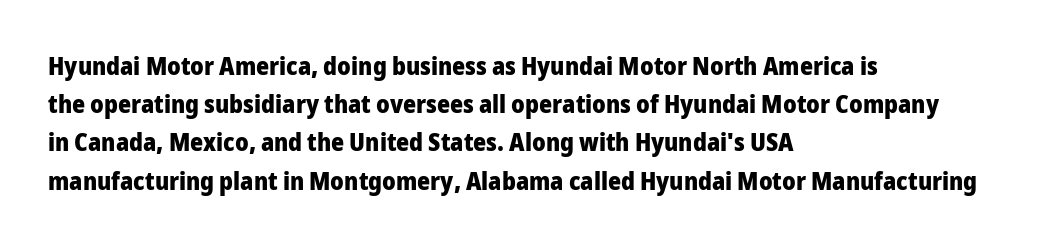
Lines of text with bare space underneath. Quick note: interline space is typical. The line texture is even and compact thanks to regular tracking. The letters stand straight up with perfectly vertical stems. I'd describe the lettering as bold — thick and assertive.
